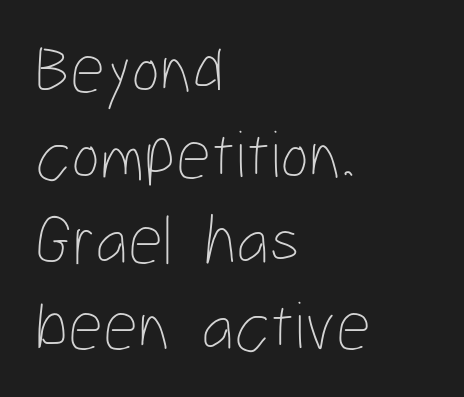
Q: Is the text bold? A: No.
Q: Is the text italic (slanted)? A: No, it is upright.
Q: Is the text underlined? A: No.
Q: How is the paragraph aligned? A: Left-aligned.
Q: Is the spacing between letters normal or unusually wide? A: Normal.
Q: Width (condensed, normal, or wide)? A: Condensed.
Q: Stroke contrast? A: Low.
Q: x-height? A: Medium.
Q: Monospaced? A: No.
